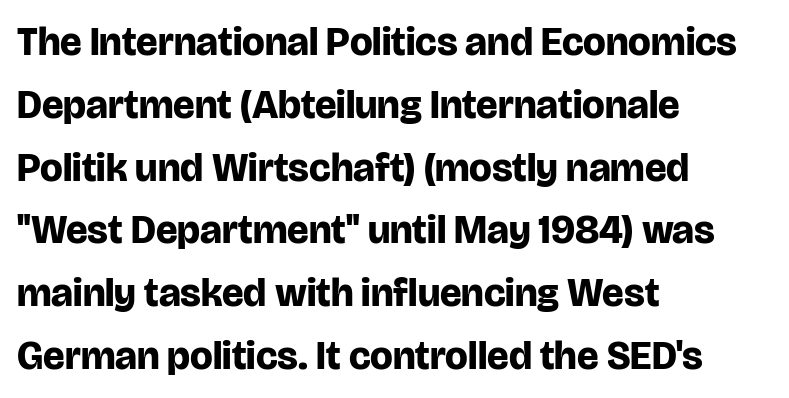
The image shows 40 px bold sans-serif type, upright; set left-aligned, normal line spacing (1.57x), normal letter spacing, not underlined; low stroke contrast and a large x-height.
